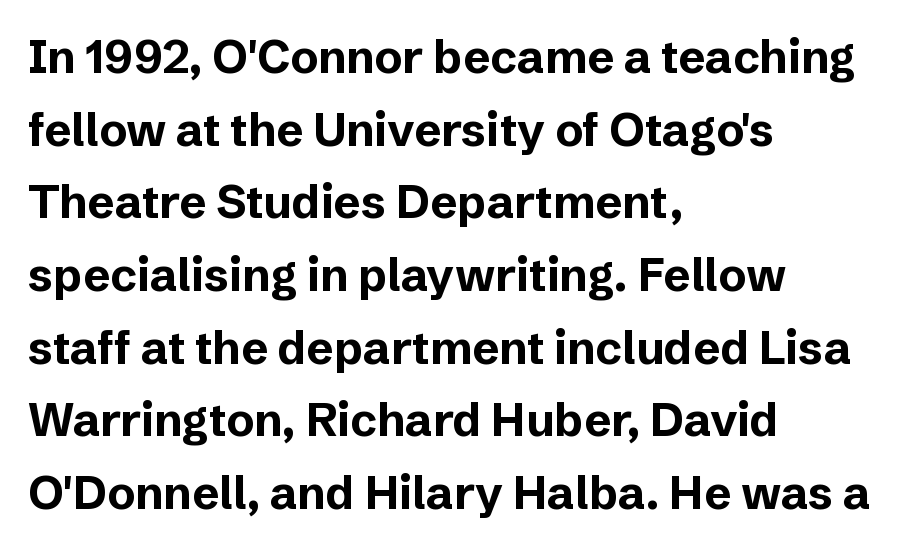
Q: Is the text bold? A: Yes.
Q: Is the text italic (slanted)? A: No, it is upright.
Q: Is the typeface a serif or a sans-serif typeface? A: Sans-serif.
Q: Is the text underlined? A: No.
Q: How is the paragraph aligned? A: Left-aligned.
Q: Is the spacing between letters normal or unusually wide? A: Normal.
Q: Is the spacing between lines tight, normal or loose? A: Normal.
Q: Width (condensed, normal, or wide)? A: Normal.
Q: Stroke contrast? A: Low.
Q: x-height? A: Medium.
Q: Monospaced? A: No.
